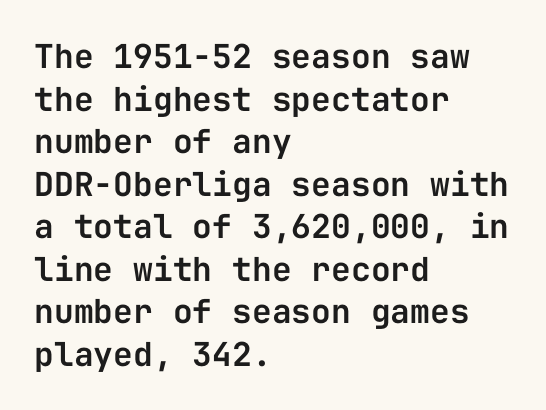
The image shows 33 px sans-serif type, upright, monospaced; set left-aligned, normal line spacing (1.29x), normal letter spacing, not underlined; low stroke contrast and a medium x-height.
